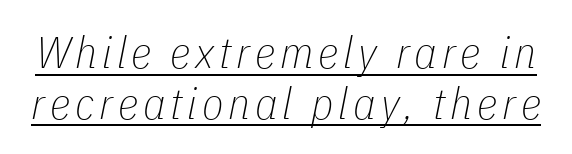
Q: Is the text bold? A: No.
Q: Is the text italic (slanted)? A: Yes, it leans right by about 11 degrees.
Q: Is the text underlined? A: Yes.
Q: Is the spacing between lines tight, normal or loose? A: Tight.
Q: Width (condensed, normal, or wide)? A: Condensed.
Q: Stroke contrast? A: Low.
Q: x-height? A: Medium.
Q: Monospaced? A: No.
